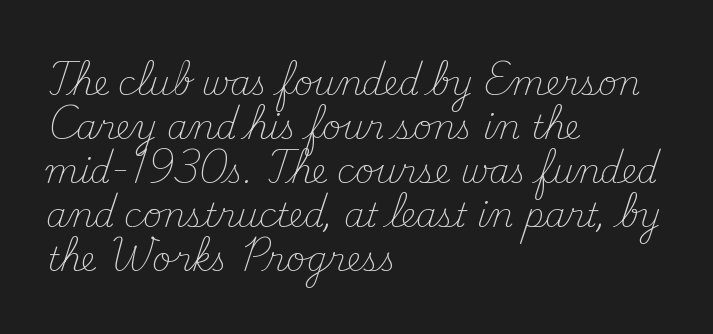
Q: Is the text bold? A: No.
Q: Is the text italic (slanted)? A: Yes.
Q: Is the typeface a serif or a sans-serif typeface? A: Serif.
Q: Is the text underlined? A: No.
Q: How is the paragraph aligned? A: Left-aligned.
Q: Is the spacing between letters normal or unusually wide? A: Normal.
Q: Is the spacing between lines tight, normal or loose? A: Normal.
Q: Width (condensed, normal, or wide)? A: Normal.
Q: Stroke contrast? A: Medium.
Q: x-height? A: Small.
Q: Monospaced? A: No.
